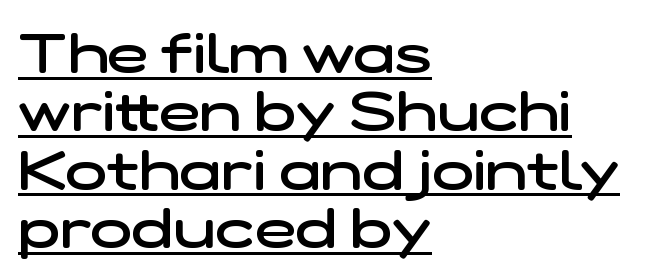
Q: Is the text bold? A: Semi-bold.
Q: Is the typeface a serif or a sans-serif typeface? A: Sans-serif.
Q: Is the text underlined? A: Yes.
Q: How is the paragraph aligned? A: Left-aligned.
Q: Is the spacing between letters normal or unusually wide? A: Normal.
Q: Is the spacing between lines tight, normal or loose? A: Tight.
Q: Width (condensed, normal, or wide)? A: Wide.
Q: Stroke contrast? A: Low.
Q: x-height? A: Medium.
Q: Monospaced? A: No.
